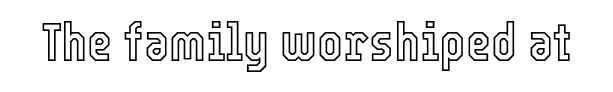
The image shows 54 px condensed type, upright; set normal letter spacing, not underlined; a medium x-height.
